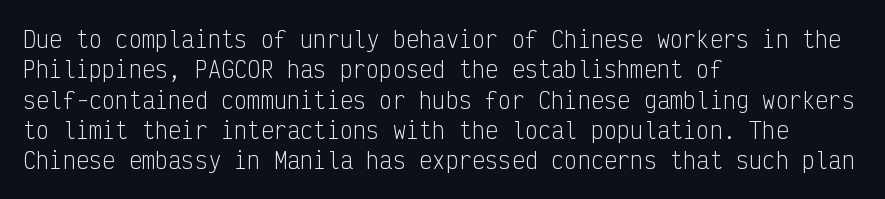
The image shows 22 px text type, upright; set left-aligned, normal line spacing (1.38x), normal letter spacing, not underlined.
